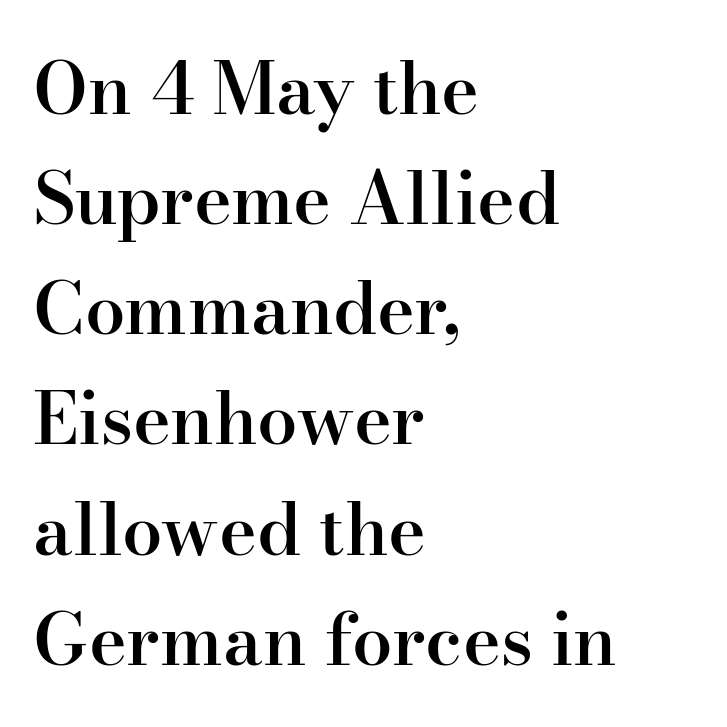
The image shows 72 px semibold serif type, upright; set left-aligned, normal line spacing (1.53x), normal letter spacing, not underlined; high stroke contrast and a small x-height.
